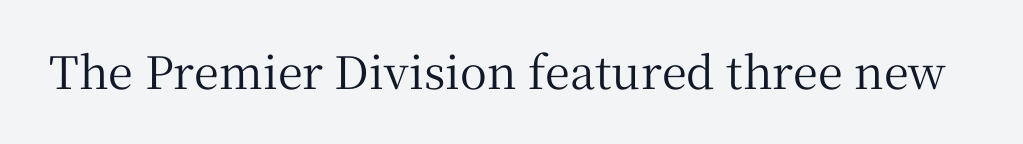
Anything drawn beneath the words? Only blank space. The face used here is proportionally spaced, like ordinary book or web type. Serif or sans? Serif — the stroke terminals have little feet. The axis of the letterforms is exactly vertical.
